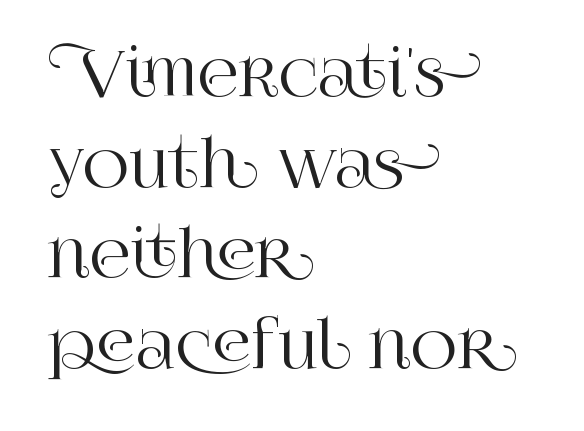
{"serif": "yes", "italic": "no", "width": "normal", "stroke_contrast": "high", "x_height": "large", "monospaced": "no", "underline": "no", "align": "left", "line_spacing": "normal", "line_spacing_ratio": 1.44, "letter_spacing": "normal", "letter_spacing_em": 0.0, "glyph_px": 63}
